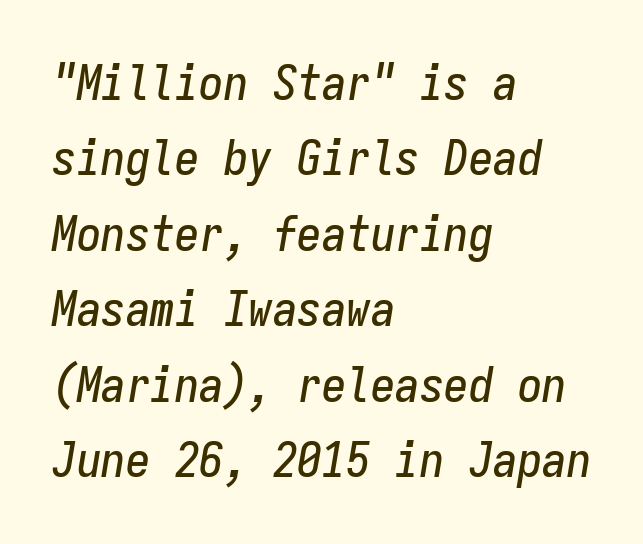
Q: Is the text italic (slanted)? A: Yes, it leans right by about 9 degrees.
Q: Is the text underlined? A: No.
Q: How is the paragraph aligned? A: Left-aligned.
Q: Is the spacing between letters normal or unusually wide? A: Normal.
Q: Is the spacing between lines tight, normal or loose? A: Normal.
Q: Width (condensed, normal, or wide)? A: Condensed.
Q: Stroke contrast? A: Low.
Q: x-height? A: Medium.
Q: Monospaced? A: Yes.
